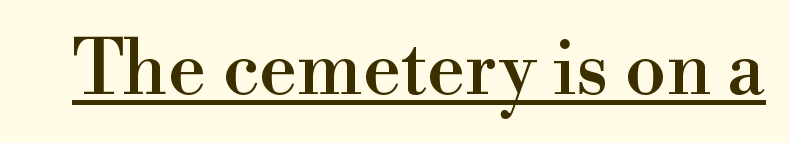
Q: Is the text italic (slanted)? A: No, it is upright.
Q: Is the typeface a serif or a sans-serif typeface? A: Serif.
Q: Is the text underlined? A: Yes.
Q: Is the spacing between letters normal or unusually wide? A: Normal.
Q: Width (condensed, normal, or wide)? A: Normal.
Q: Stroke contrast? A: High.
Q: x-height? A: Small.
Q: Monospaced? A: No.
